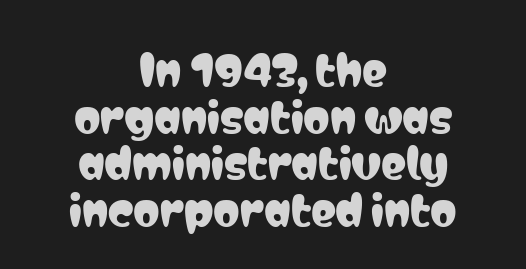
{"serif": "no", "italic": "no", "width": "condensed", "stroke_contrast": "low", "x_height": "medium", "monospaced": "no", "underline": "no", "align": "center", "line_spacing": "tight", "line_spacing_ratio": 1.11, "letter_spacing": "normal", "letter_spacing_em": 0.0, "glyph_px": 42}
